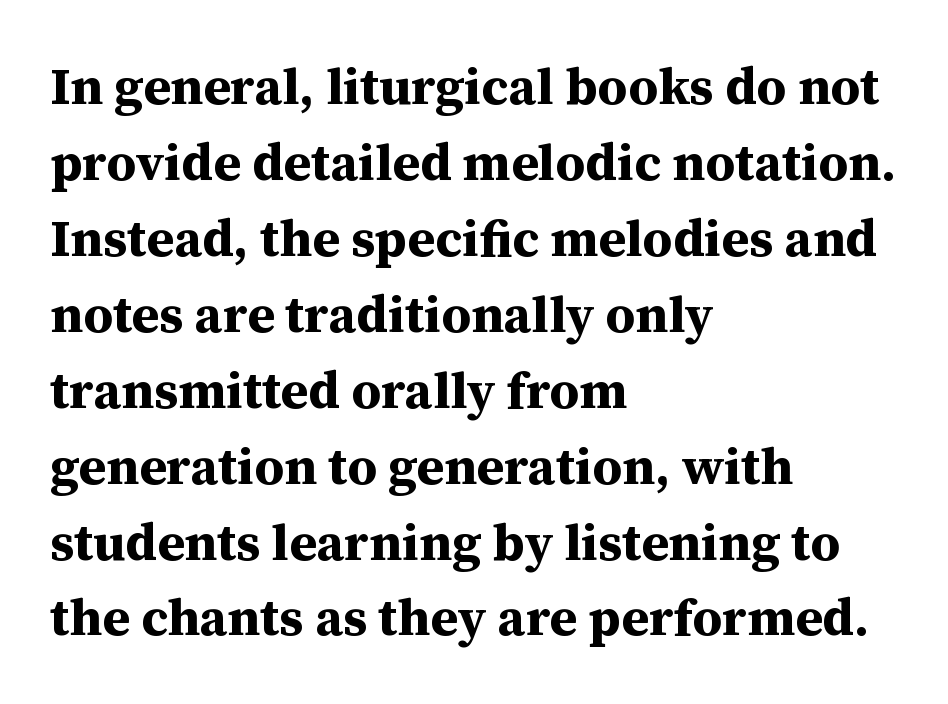
Q: Is the text bold? A: Yes.
Q: Is the text italic (slanted)? A: No, it is upright.
Q: Is the typeface a serif or a sans-serif typeface? A: Serif.
Q: Is the text underlined? A: No.
Q: How is the paragraph aligned? A: Left-aligned.
Q: Is the spacing between letters normal or unusually wide? A: Normal.
Q: Is the spacing between lines tight, normal or loose? A: Normal.
Q: Width (condensed, normal, or wide)? A: Normal.
Q: Stroke contrast? A: Medium.
Q: x-height? A: Medium.
Q: Monospaced? A: No.
